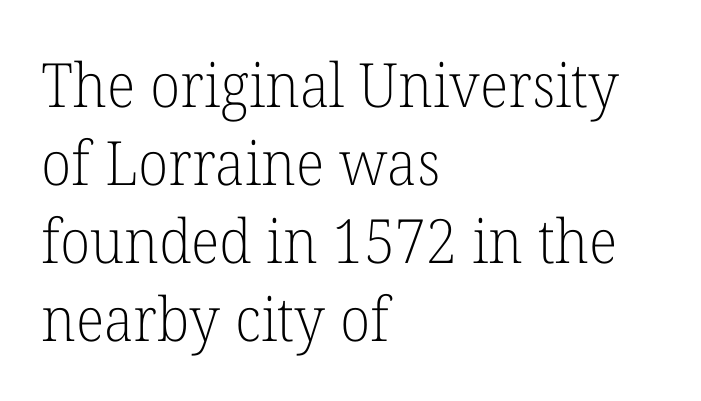
Short and long lines alike share a common starting point at left. You could not count columns in this text — the font is proportionally spaced. The passage shown is not bold in any degree. Unlike italic type, these characters show no tilt at all.
